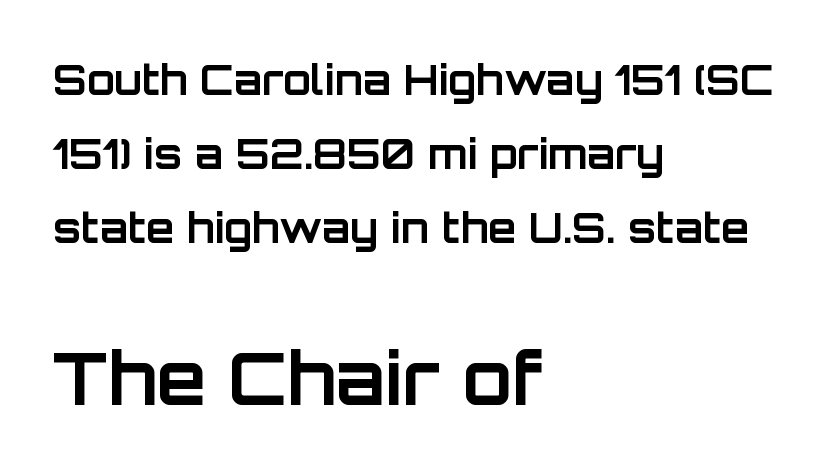
Check where the strokes stop: nothing finishes them off — pure sans. The zone under the glyphs is completely vacant. A typesetter would call this proportional, since set widths differ per character. The second block has been scaled up relative to the first. The type sits square on the baseline with zero lean. These lines carry a lot of weight — the face is fully bold.
